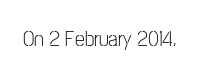
The image shows 22 px text type, upright; set normal letter spacing, not underlined.
